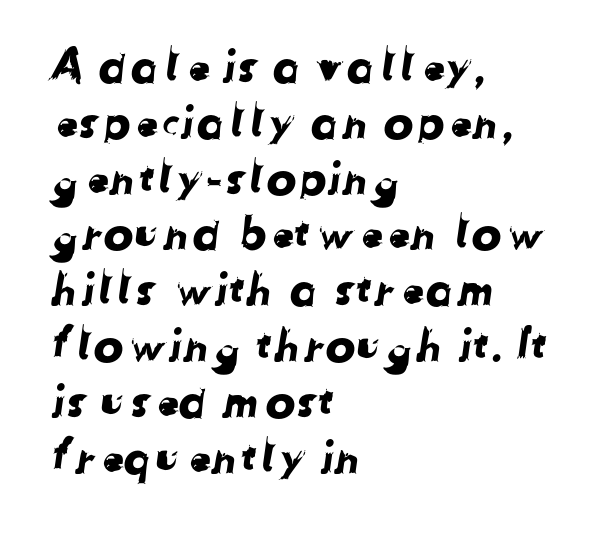
The image shows 45 px sans-serif type; set left-aligned, line spacing 1.24x, normal letter spacing, not underlined; low stroke contrast and a medium x-height.
